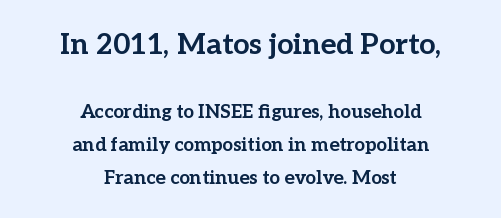
{"serif": "yes", "italic": "no", "bold": "yes", "weight": "bold", "width": "normal", "stroke_contrast": "low", "x_height": "medium", "monospaced": "no", "underline": "no", "align": "center", "line_spacing_ratio": 1.73, "letter_spacing": "normal", "letter_spacing_em": 0.0, "larger_block": "first", "size_ratio": 1.53, "glyph_px": 29}
